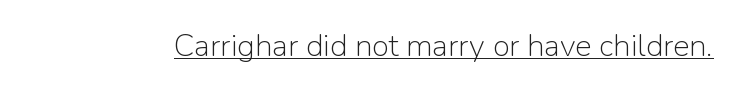
Q: Is the text bold? A: No.
Q: Is the text italic (slanted)? A: No, it is upright.
Q: Is the typeface a serif or a sans-serif typeface? A: Sans-serif.
Q: Is the text underlined? A: Yes.
Q: Is the spacing between letters normal or unusually wide? A: Normal.
Q: Width (condensed, normal, or wide)? A: Normal.
Q: Stroke contrast? A: Low.
Q: x-height? A: Medium.
Q: Monospaced? A: No.
